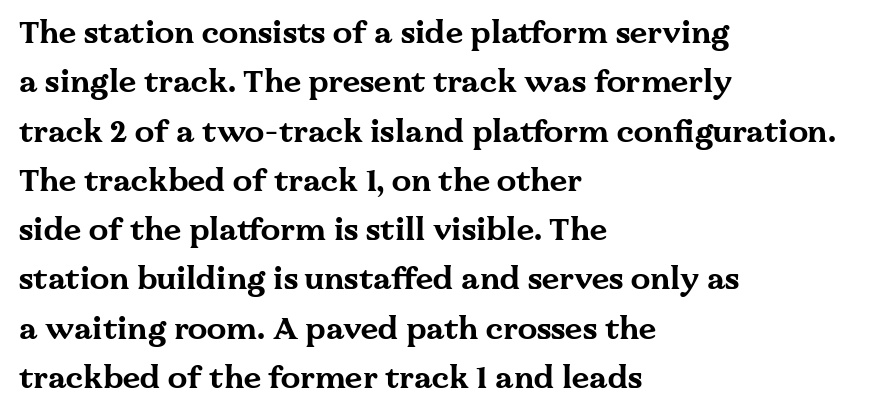
Q: Is the text bold? A: Yes.
Q: Is the text italic (slanted)? A: No, it is upright.
Q: Is the typeface a serif or a sans-serif typeface? A: Serif.
Q: Is the text underlined? A: No.
Q: How is the paragraph aligned? A: Left-aligned.
Q: Is the spacing between letters normal or unusually wide? A: Normal.
Q: Is the spacing between lines tight, normal or loose? A: Normal.
Q: Width (condensed, normal, or wide)? A: Wide.
Q: Stroke contrast? A: Medium.
Q: x-height? A: Medium.
Q: Monospaced? A: No.
